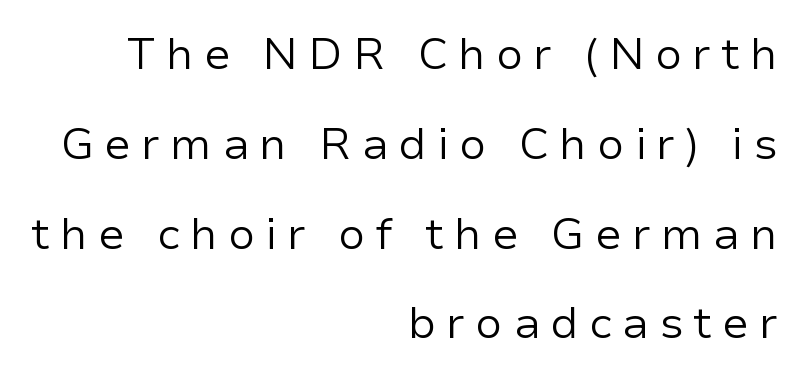
The image shows 44 px regular-weight sans-serif type, upright; set right-aligned, loose line spacing (2.04x), unusually wide letter spacing (+0.22 em), not underlined; low stroke contrast and a medium x-height.
